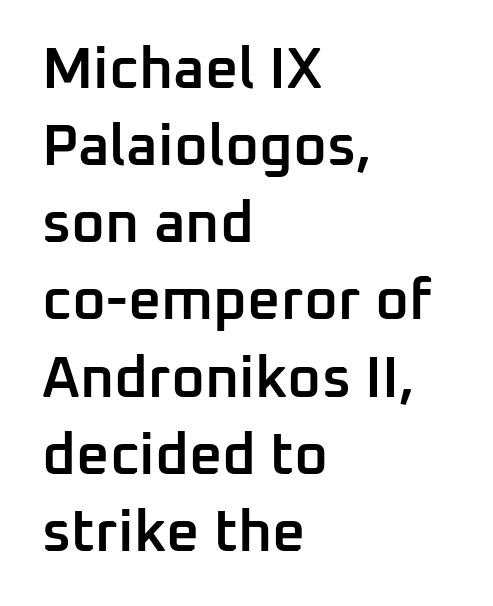
{"serif": "no", "italic": "no", "bold": "semi", "weight": "semibold", "width": "normal", "stroke_contrast": "low", "x_height": "medium", "monospaced": "no", "underline": "no", "align": "left", "line_spacing": "normal", "line_spacing_ratio": 1.33, "letter_spacing": "normal", "letter_spacing_em": 0.0, "glyph_px": 58}
